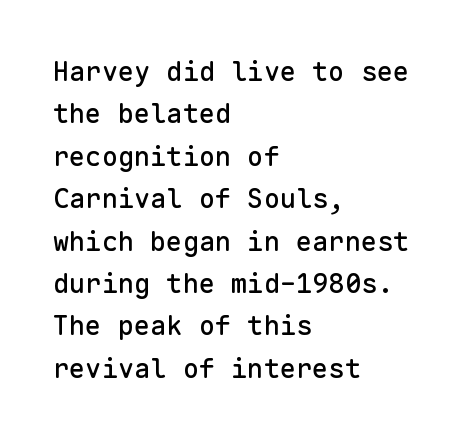
Successive baselines arrive at the customary interval. Tall strokes in this sample are plumb rather than angled. Where is the straight margin? On the left. Lines of text with bare space underneath. Each word holds together tightly as a unit, with standard inter-letter gaps.
